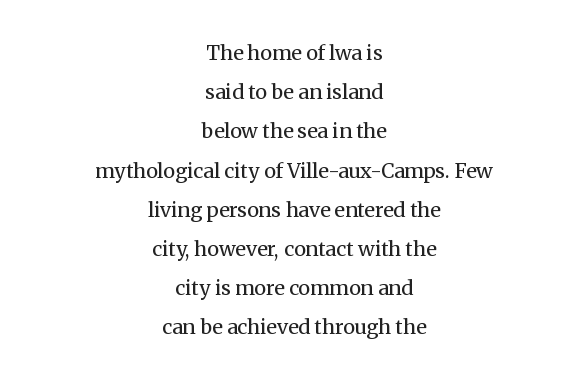
The image shows 20 px text type, upright; set centered, loose line spacing (1.96x), normal letter spacing, not underlined.
